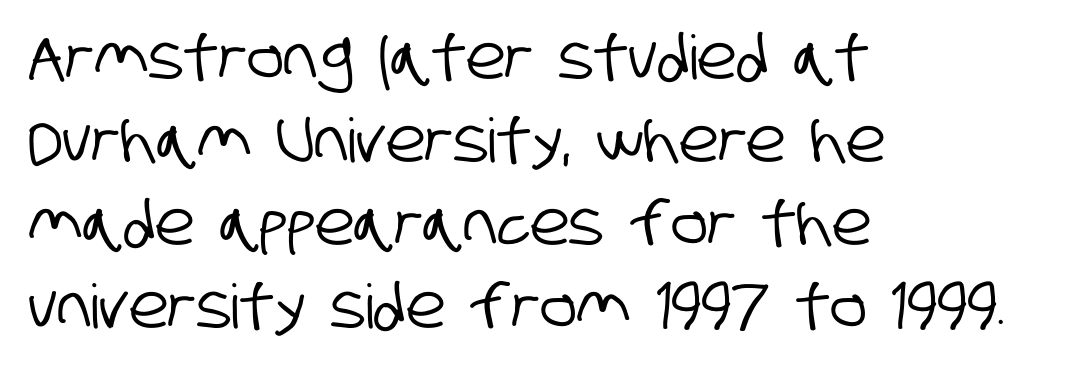
Do the characters align in a grid? No, the font is proportional. The letters sit at their default tracking, neither squeezed nor spread. The rendering uses a moderate line-height, typical for paragraphs. Clear beneath every line of the passage. The glyphs in this specimen are sans serif.
